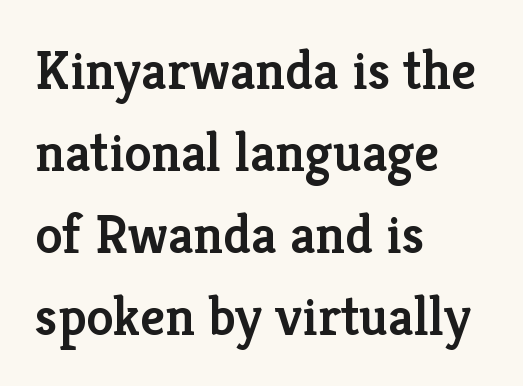
Q: Is the text bold? A: Semi-bold.
Q: Is the text italic (slanted)? A: No, it is upright.
Q: Is the typeface a serif or a sans-serif typeface? A: Serif.
Q: Is the text underlined? A: No.
Q: How is the paragraph aligned? A: Left-aligned.
Q: Is the spacing between letters normal or unusually wide? A: Normal.
Q: Is the spacing between lines tight, normal or loose? A: Normal.
Q: Width (condensed, normal, or wide)? A: Normal.
Q: Stroke contrast? A: Low.
Q: x-height? A: Medium.
Q: Monospaced? A: No.
